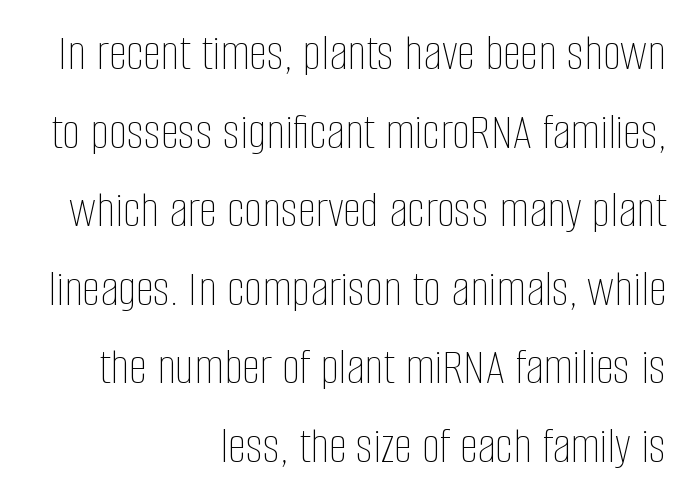
A normal amount of white space separates one row of letters from the next. Tracking here is standard; glyphs follow each other at the usual distance. The compositor pushed each line to the right boundary. Stroke mass is kept to a normal reading level or below. A typesetter would call this proportional, since set widths differ per character. Do the letters lean? They stand straight.
